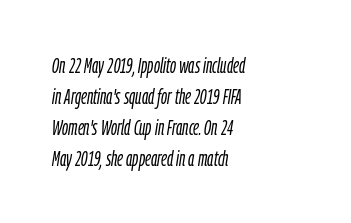
Q: Is the text bold? A: No.
Q: Is the text italic (slanted)? A: Yes, it leans right by about 9 degrees.
Q: Is the text underlined? A: No.
Q: How is the paragraph aligned? A: Left-aligned.
Q: Is the spacing between letters normal or unusually wide? A: Normal.
Q: Is the spacing between lines tight, normal or loose? A: Normal.
